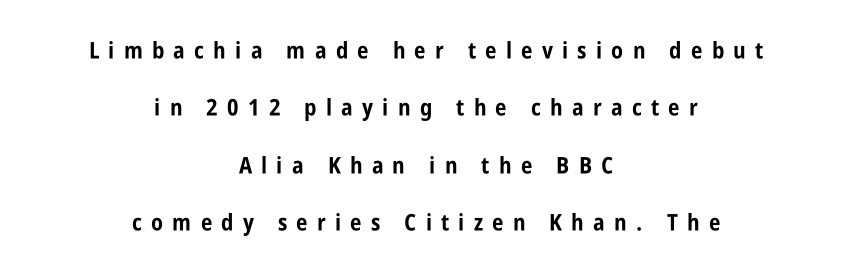
Q: Is the text bold? A: Yes.
Q: Is the text italic (slanted)? A: No, it is upright.
Q: Is the text underlined? A: No.
Q: How is the paragraph aligned? A: Centered.
Q: Is the spacing between letters normal or unusually wide? A: Unusually wide.
Q: Is the spacing between lines tight, normal or loose? A: Loose.
